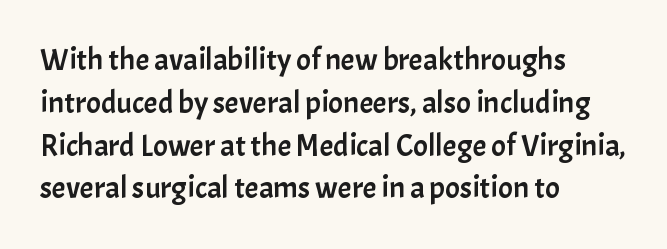
The lines sit at an ordinary, default distance from one another. Alignment: flush left. You could call the tracking neutral — neither tight nor loose. Every character sits straight up, as roman type does.
